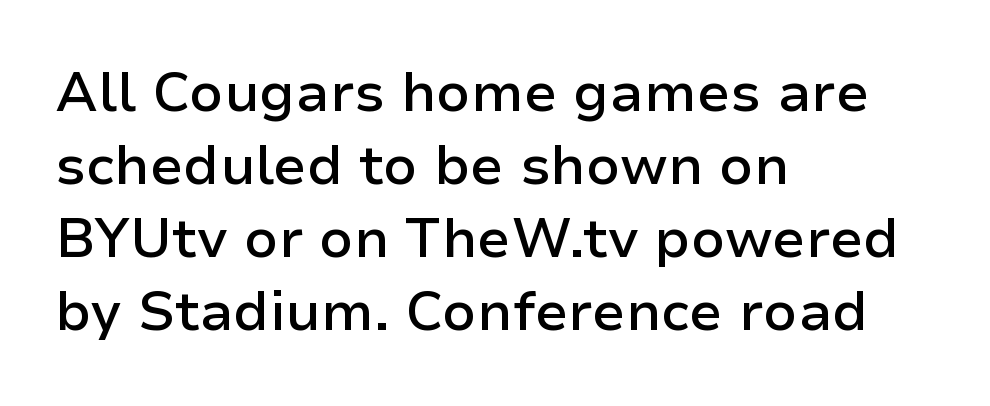
{"serif": "no", "italic": "no", "bold": "semi", "weight": "semibold", "width": "normal", "stroke_contrast": "low", "x_height": "medium", "monospaced": "no", "underline": "no", "align": "left", "line_spacing": "normal", "line_spacing_ratio": 1.33, "letter_spacing": "normal", "letter_spacing_em": 0.0, "glyph_px": 55}
